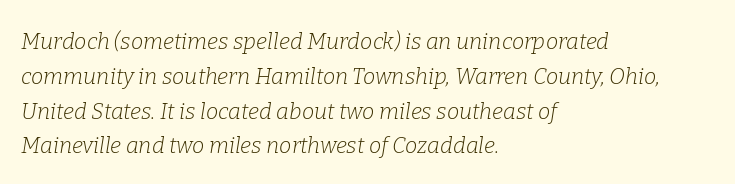
The image shows 22 px text type, italic (leaning right); set left-aligned, normal line spacing (1.58x), normal letter spacing, not underlined.
